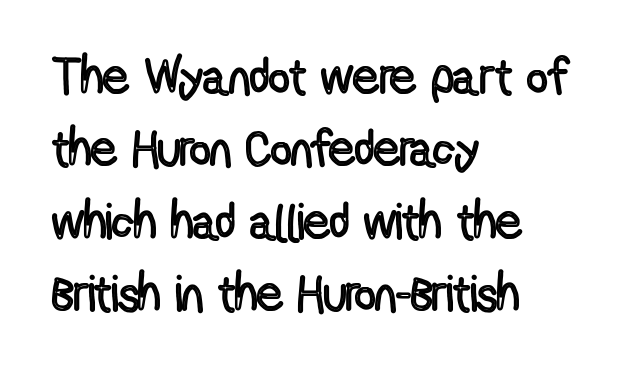
{"italic": "no", "width": "condensed", "x_height": "medium", "monospaced": "no", "underline": "no", "align": "left", "line_spacing": "normal", "line_spacing_ratio": 1.42, "letter_spacing": "normal", "letter_spacing_em": 0.0, "glyph_px": 51}
